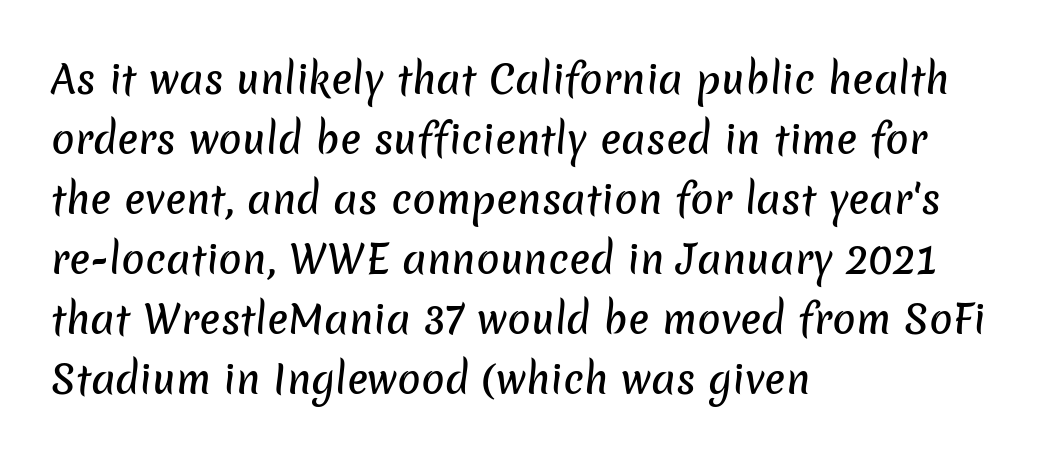
The image shows 39 px sans-serif type; set left-aligned, normal line spacing (1.54x), normal letter spacing, not underlined; low stroke contrast and a medium x-height.
